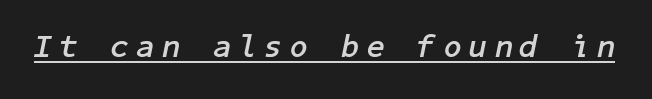
{"italic": "yes", "lean": "right", "slant_degrees": 11, "bold": "yes", "weight": "semibold", "width": "normal", "stroke_contrast": "low", "x_height": "medium", "underline": "yes", "letter_spacing": "wide", "letter_spacing_em": 0.25, "glyph_px": 32}
